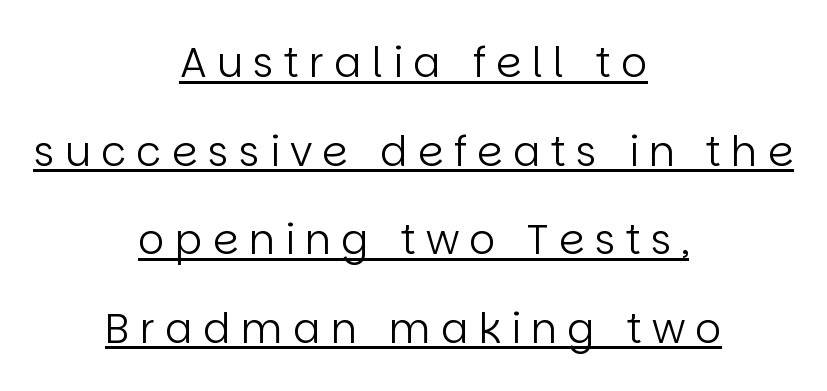
Centered paragraph, ragged on both sides. Leading: increased. The characters display no serif detailing; their extremities are plain. Compared with typical body copy, the letter spacing here is much looser.
